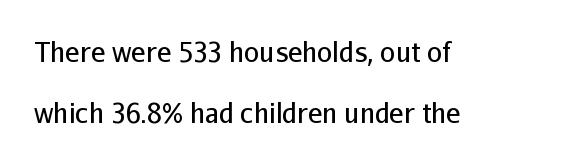
Stems and bowls with no extra thickness — not bold. This sample is left-justified, so line endings fall wherever the words run out. Underlining? Definitely not there. The leading is generous, giving the passage an open texture.
